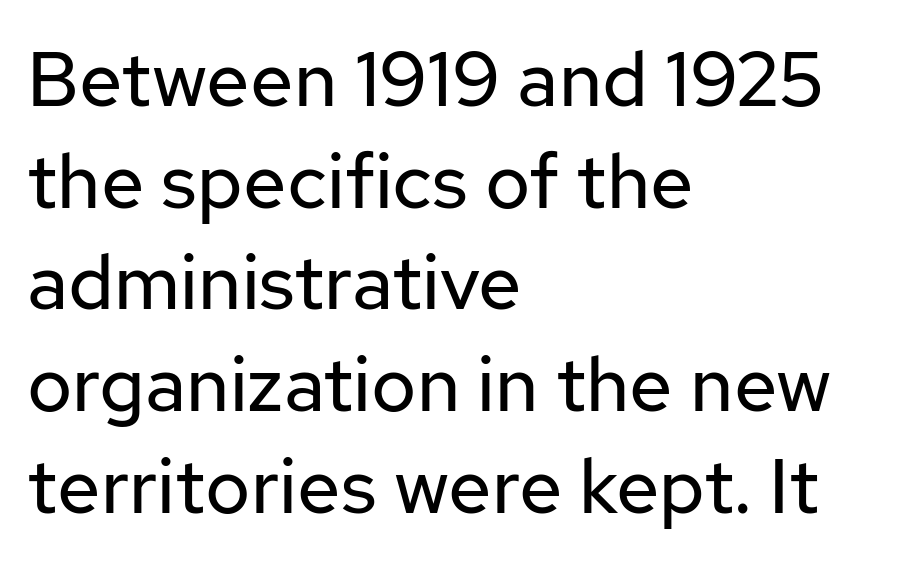
{"serif": "no", "italic": "no", "bold": "no", "weight": "regular", "width": "normal", "stroke_contrast": "low", "x_height": "medium", "monospaced": "no", "underline": "no", "align": "left", "line_spacing": "normal", "line_spacing_ratio": 1.32, "letter_spacing": "normal", "letter_spacing_em": 0.0, "glyph_px": 77}
